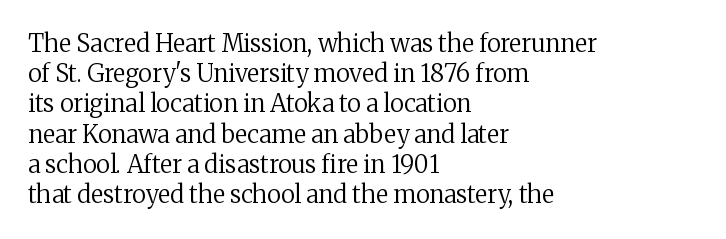
The image shows 24 px text type, upright; set left-aligned, normal line spacing (1.26x), normal letter spacing, not underlined.
